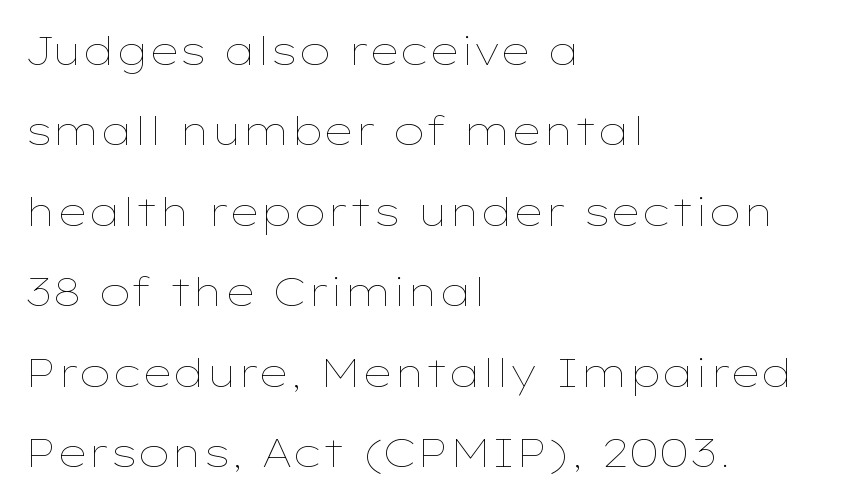
The image shows 40 px thin, wide type, upright; set left-aligned, loose line spacing (2.01x), normal letter spacing, not underlined; low stroke contrast and a medium x-height.
